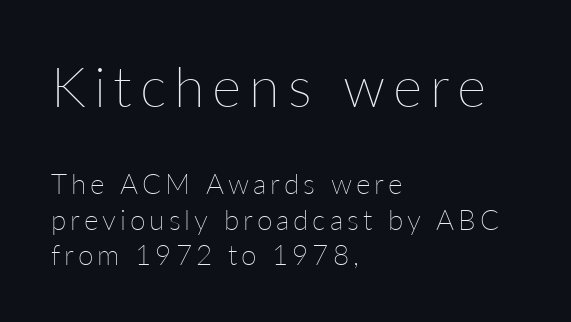
Leading: standard. The passage shown is typed in a proportional face where columns would drift. The rendering shrinks the type as you move from the upper chunk to the lower. Horizontally, the lines are justified to the leading edge only.
